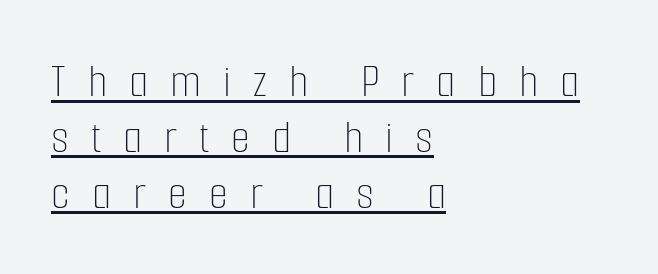
The image shows 49 px thin, condensed type, upright; set left-aligned, tight line spacing (1.14x), unusually wide letter spacing (+0.45 em), underlined; low stroke contrast and a medium x-height.
